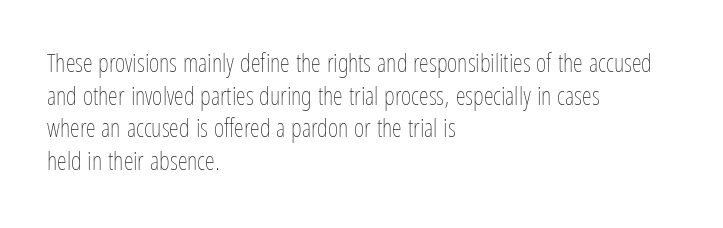
The image shows 25 px text type, upright; set left-aligned, normal line spacing (1.31x), normal letter spacing, not underlined.
